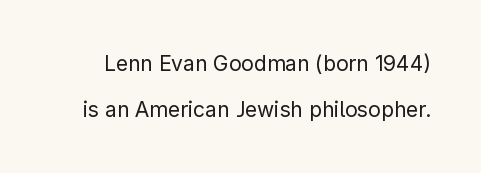
Q: Is the text bold? A: No.
Q: Is the text italic (slanted)? A: No, it is upright.
Q: Is the text underlined? A: No.
Q: Is the spacing between letters normal or unusually wide? A: Normal.
Q: Is the spacing between lines tight, normal or loose? A: Loose.
